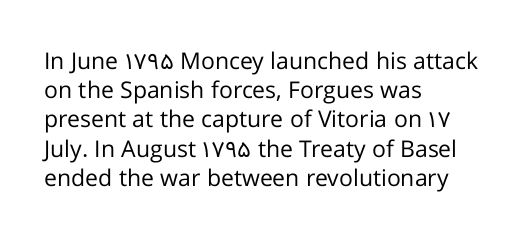
{"italic": "no", "bold": "no", "underline": "no", "align": "left", "line_spacing": "normal", "line_spacing_ratio": 1.27, "letter_spacing": "normal", "letter_spacing_em": 0.0, "glyph_px": 23}
